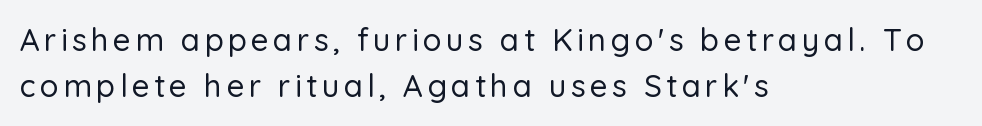
Italic? Not at all — the glyphs are vertical. The passage is arranged the way most books set body copy — flush left. The zone under the glyphs is completely vacant. How would I describe the line gaps? Plain and ordinary. These lines are rendered in a variable-pitch font. This is sans-serif lettering, the kind often seen on screens and signage.
